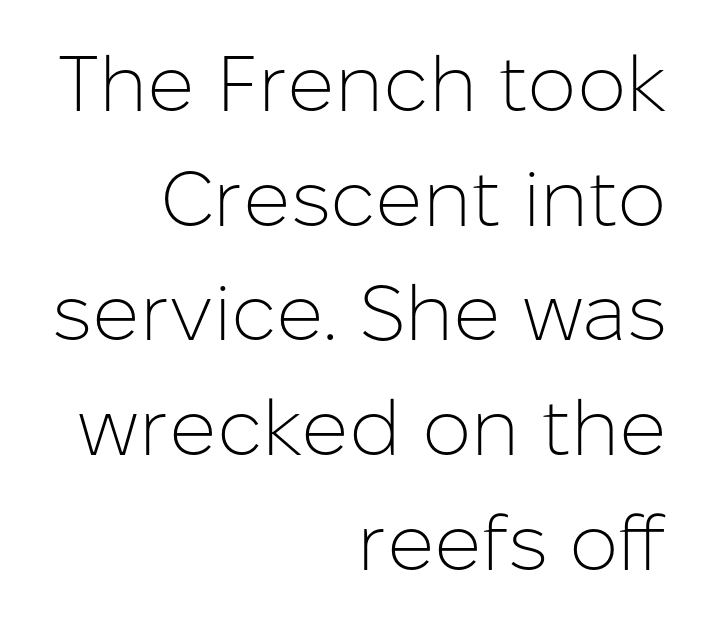
In terms of posture, this sample is upright. Short note: letters normally spaced. Note the varied advance widths — an 'i' is clearly narrower than an 'm'. If you measured baseline to baseline, you'd find a middling distance.
